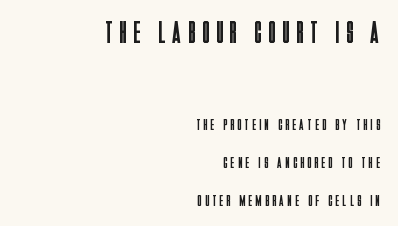
Q: Is the text bold? A: No.
Q: Is the text italic (slanted)? A: No, it is upright.
Q: Is the typeface a serif or a sans-serif typeface? A: Sans-serif.
Q: Is the text underlined? A: No.
Q: How is the paragraph aligned? A: Right-aligned.
Q: Is the spacing between letters normal or unusually wide? A: Unusually wide.
Q: Is the spacing between lines tight, normal or loose? A: Loose.
Q: Which block of text is set in a larger size, the first (top) or the second (bottom)? A: The first (top) one.
Q: Width (condensed, normal, or wide)? A: Condensed.
Q: Stroke contrast? A: Low.
Q: x-height? A: Large.
Q: Monospaced? A: No.
